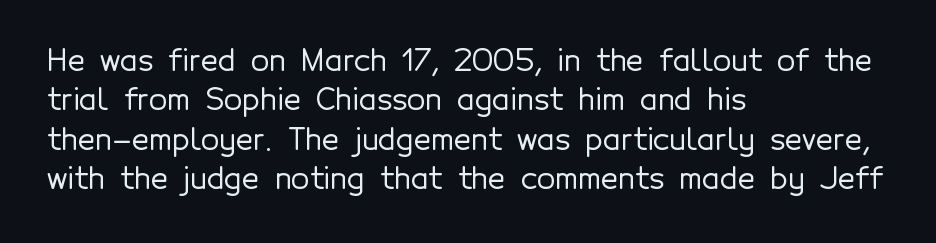
Q: Is the text italic (slanted)? A: No, it is upright.
Q: Is the typeface a serif or a sans-serif typeface? A: Sans-serif.
Q: Is the text underlined? A: No.
Q: How is the paragraph aligned? A: Left-aligned.
Q: Is the spacing between letters normal or unusually wide? A: Normal.
Q: Is the spacing between lines tight, normal or loose? A: Normal.
Q: Width (condensed, normal, or wide)? A: Normal.
Q: x-height? A: Medium.
Q: Monospaced? A: No.
